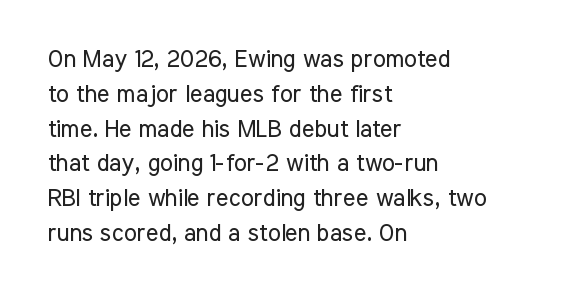
Summary of weight: not heavy and not bold. The passage shown stacks its lines at a standard gap. Upright lettering throughout. Tracking value appears to be zero — textbook default spacing.
